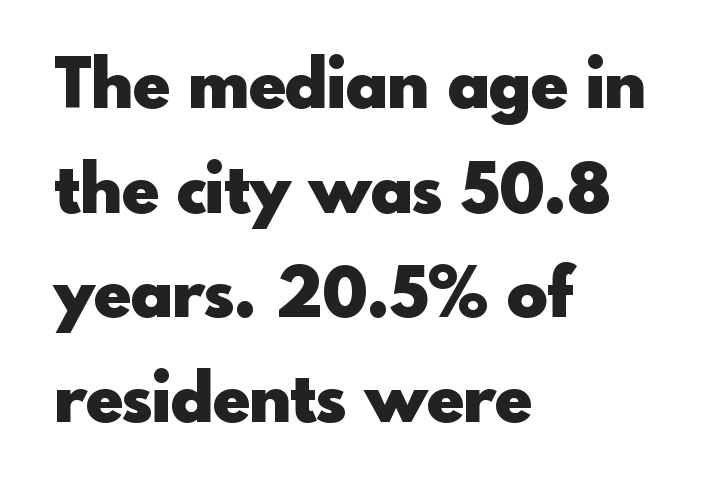
{"serif": "no", "italic": "no", "bold": "yes", "weight": "heavy", "width": "normal", "x_height": "small", "monospaced": "no", "underline": "no", "align": "left", "line_spacing": "normal", "line_spacing_ratio": 1.54, "letter_spacing": "normal", "letter_spacing_em": 0.0, "glyph_px": 68}
